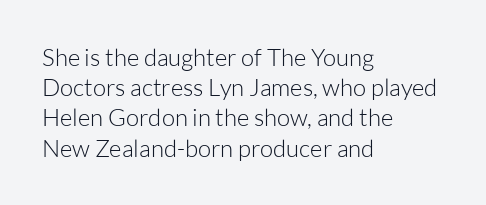
The weight would be labelled regular, book, light, or lighter still. Every stem runs plumb, perpendicular to the baseline. Descender tails drop into unmarked territory. One glance says typical: line gaps are just what's usual.
